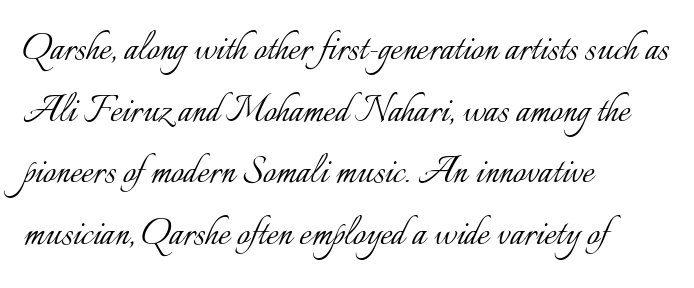
Bold? No — there's no thickening of the strokes. Looks like regular typesetting: each glyph gets only the width it needs. Notice how the passage keeps a crisp vertical edge on the left only. The words here are not underlined.
